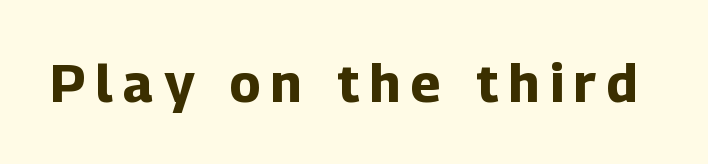
Q: Is the text bold? A: Yes.
Q: Is the text italic (slanted)? A: No, it is upright.
Q: Is the typeface a serif or a sans-serif typeface? A: Sans-serif.
Q: Is the text underlined? A: No.
Q: Is the spacing between letters normal or unusually wide? A: Unusually wide.
Q: Width (condensed, normal, or wide)? A: Normal.
Q: Stroke contrast? A: Low.
Q: x-height? A: Medium.
Q: Monospaced? A: No.
